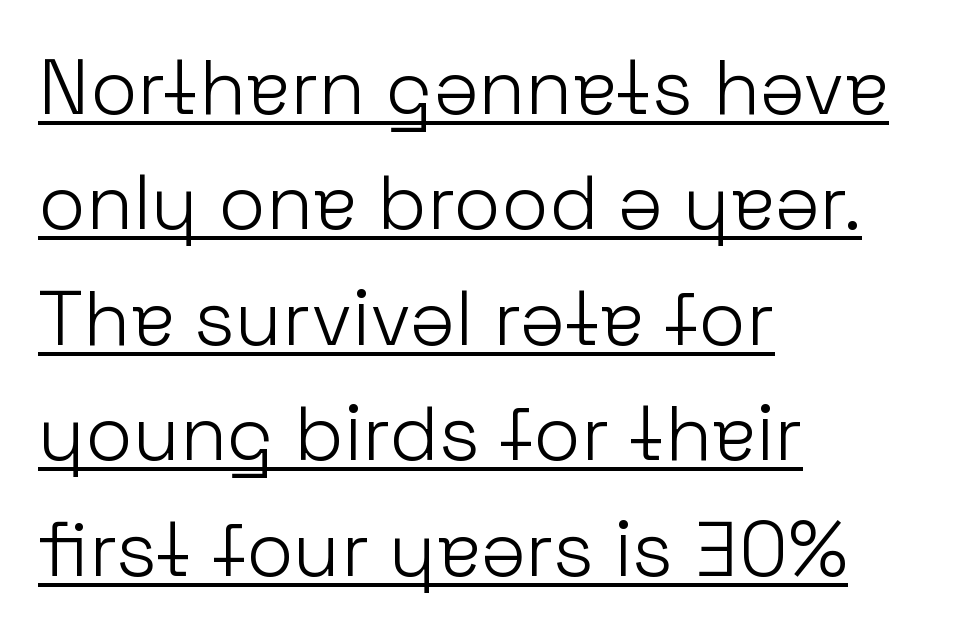
Q: Is the text bold? A: No.
Q: Is the text italic (slanted)? A: No, it is upright.
Q: Is the typeface a serif or a sans-serif typeface? A: Sans-serif.
Q: Is the text underlined? A: Yes.
Q: How is the paragraph aligned? A: Left-aligned.
Q: Is the spacing between letters normal or unusually wide? A: Normal.
Q: Is the spacing between lines tight, normal or loose? A: Normal.
Q: Width (condensed, normal, or wide)? A: Normal.
Q: Stroke contrast? A: Low.
Q: x-height? A: Medium.
Q: Monospaced? A: No.
